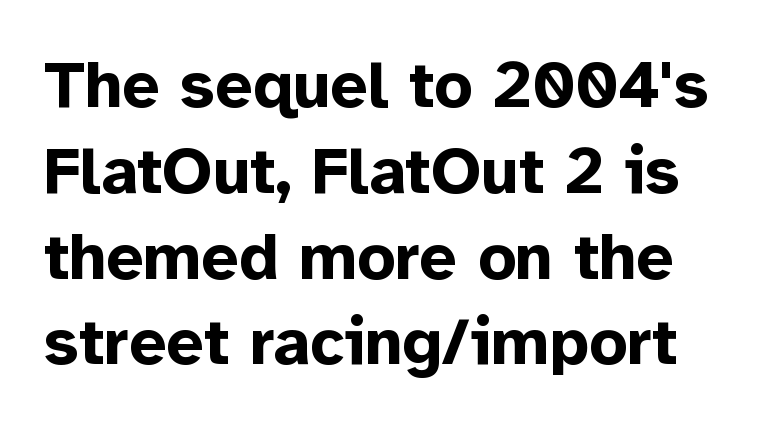
The image shows 66 px bold sans-serif type, upright; set normal line spacing (1.3x), normal letter spacing, not underlined; low stroke contrast and a medium x-height.
